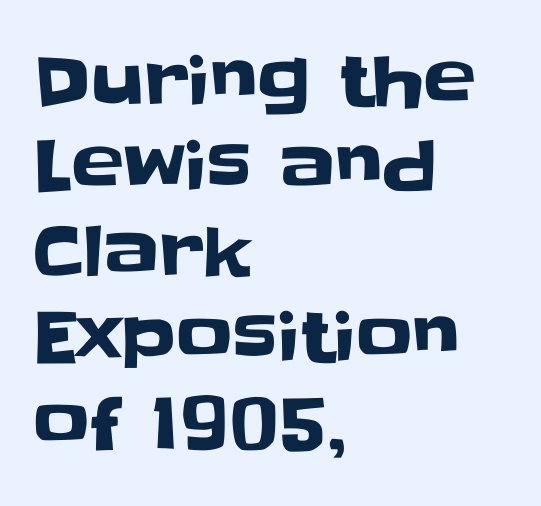
The image shows 70 px sans-serif type, upright; set left-aligned, line spacing 1.22x, normal letter spacing, not underlined; low stroke contrast and a large x-height.
